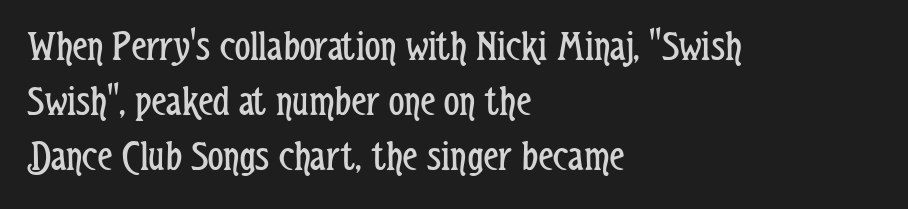
{"serif": "no", "italic": "no", "bold": "no", "weight": "regular", "width": "condensed", "stroke_contrast": "low", "x_height": "medium", "monospaced": "no", "underline": "no", "align": "left", "line_spacing": "normal", "line_spacing_ratio": 1.28, "letter_spacing": "normal", "letter_spacing_em": 0.0, "glyph_px": 43}
